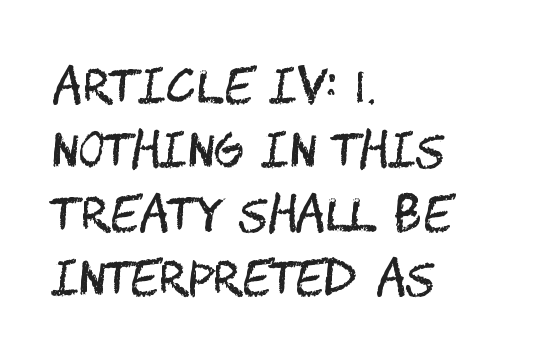
The image shows 46 px regular-weight, condensed sans-serif type, upright; set left-aligned, normal line spacing (1.39x), normal letter spacing, not underlined; medium stroke contrast and a large x-height.
